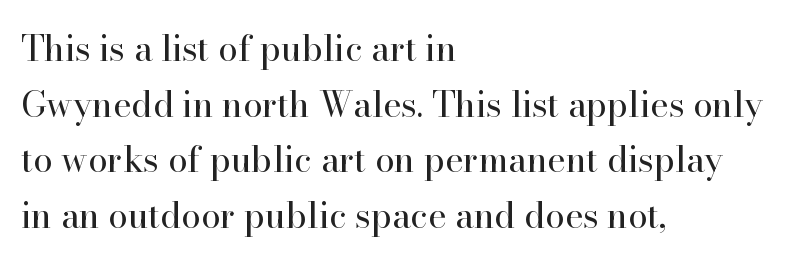
Is the letter spacing exaggerated? No — it looks like the ordinary default. The letters advance in unequal steps, a hallmark of proportional type. This sample keeps an unexceptional amount of space between lines. Characters remain perfectly vertical along every line. Reading down the block, your eye returns to a fixed left position each line. What kind of face is this? One with serifs.
